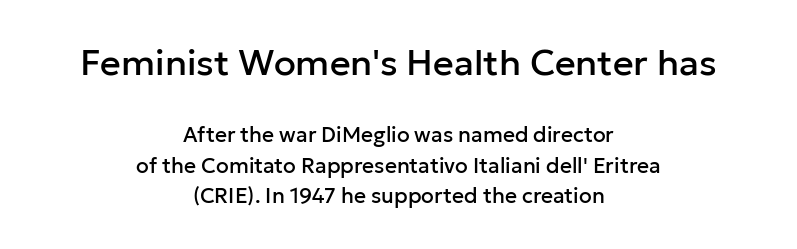
{"serif": "no", "italic": "no", "width": "normal", "stroke_contrast": "low", "x_height": "medium", "monospaced": "no", "underline": "no", "align": "center", "line_spacing": "normal", "line_spacing_ratio": 1.47, "letter_spacing": "normal", "letter_spacing_em": 0.0, "larger_block": "first", "size_ratio": 1.71, "glyph_px": 36}
